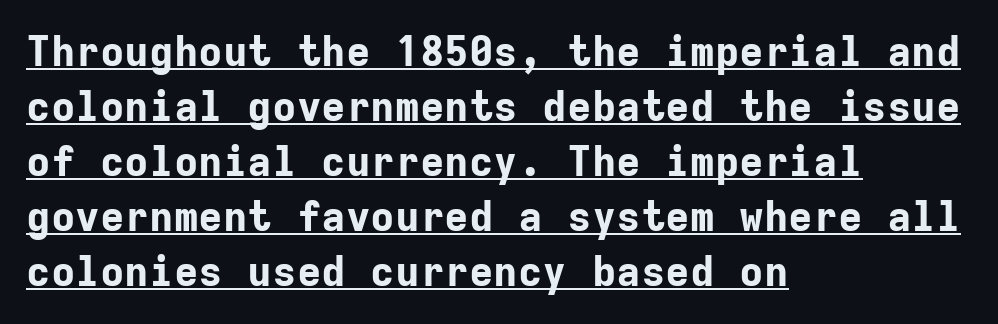
{"serif": "no", "italic": "no", "bold": "yes", "weight": "bold", "width": "normal", "stroke_contrast": "low", "x_height": "medium", "monospaced": "yes", "underline": "yes", "align": "left", "line_spacing": "normal", "line_spacing_ratio": 1.34, "letter_spacing": "normal", "letter_spacing_em": 0.0, "glyph_px": 41}
